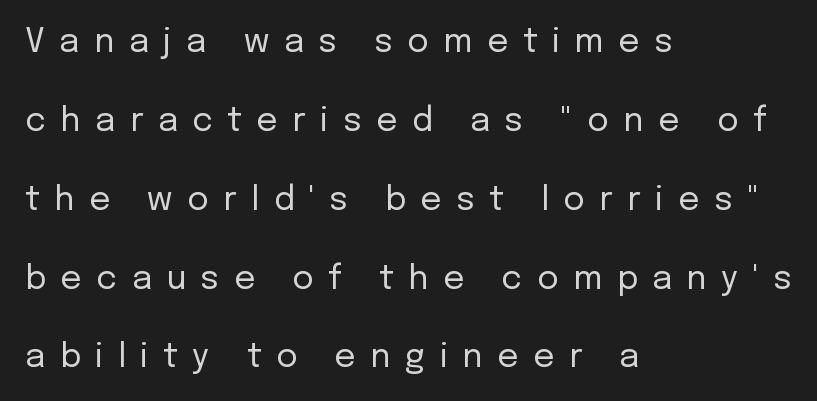
{"serif": "no", "italic": "no", "bold": "no", "weight": "regular", "width": "normal", "stroke_contrast": "low", "x_height": "medium", "monospaced": "no", "underline": "no", "align": "left", "line_spacing": "loose", "line_spacing_ratio": 2.39, "letter_spacing": "wide", "letter_spacing_em": 0.44, "glyph_px": 33}
